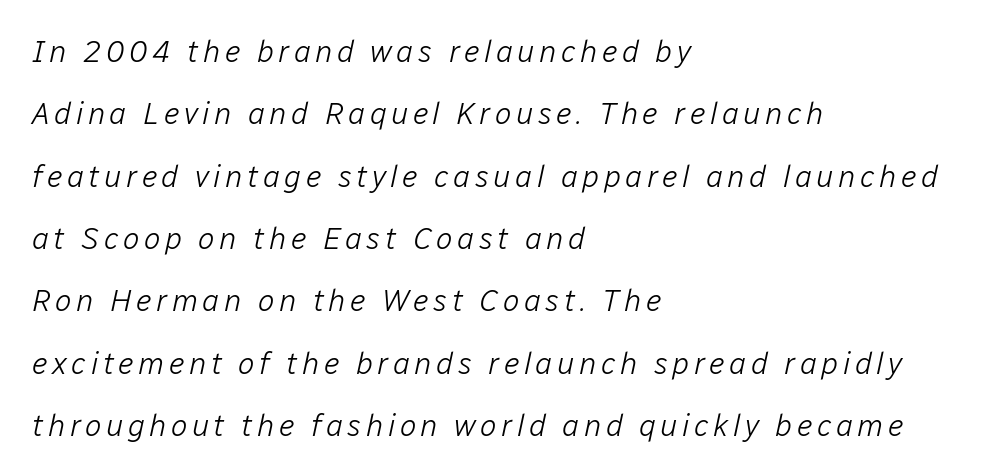
{"italic": "yes", "lean": "right", "slant_degrees": 12, "bold": "no", "weight": "light", "width": "normal", "stroke_contrast": "low", "x_height": "medium", "monospaced": "no", "underline": "no", "align": "left", "line_spacing": "loose", "line_spacing_ratio": 2.01, "glyph_px": 31}
